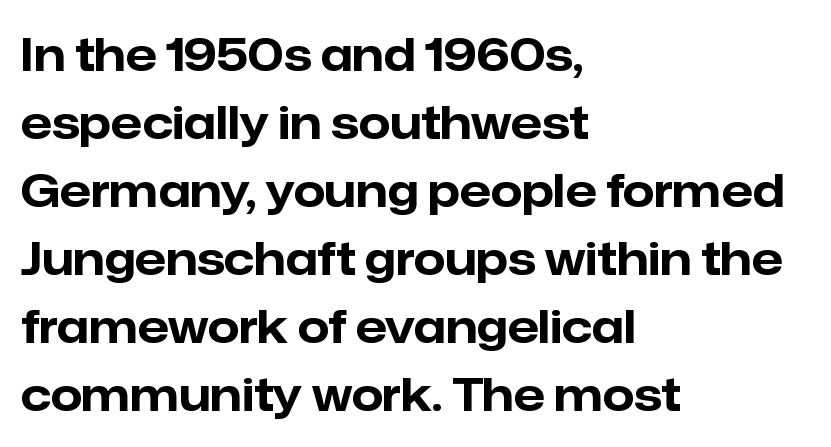
Q: Is the text bold? A: Yes.
Q: Is the text italic (slanted)? A: No, it is upright.
Q: Is the typeface a serif or a sans-serif typeface? A: Sans-serif.
Q: Is the text underlined? A: No.
Q: How is the paragraph aligned? A: Left-aligned.
Q: Is the spacing between letters normal or unusually wide? A: Normal.
Q: Is the spacing between lines tight, normal or loose? A: Normal.
Q: Width (condensed, normal, or wide)? A: Normal.
Q: Stroke contrast? A: Low.
Q: x-height? A: Medium.
Q: Monospaced? A: No.
